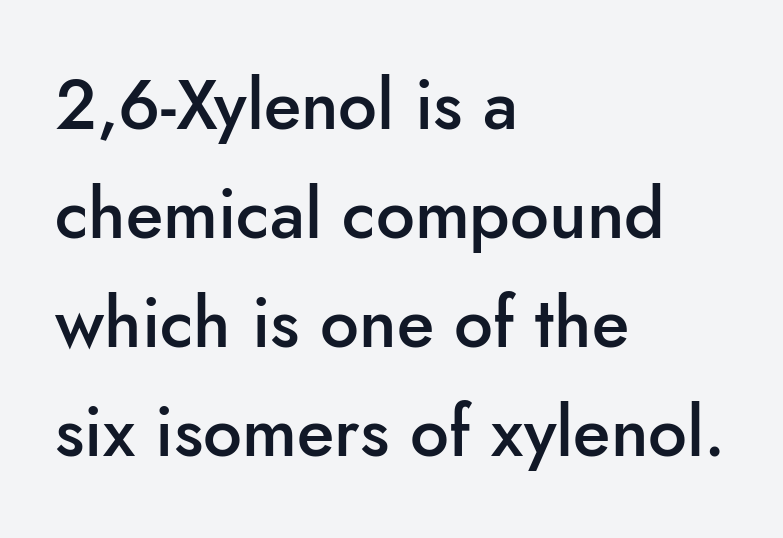
Q: Is the text bold? A: Semi-bold.
Q: Is the text italic (slanted)? A: No, it is upright.
Q: Is the typeface a serif or a sans-serif typeface? A: Sans-serif.
Q: Is the text underlined? A: No.
Q: How is the paragraph aligned? A: Left-aligned.
Q: Is the spacing between letters normal or unusually wide? A: Normal.
Q: Is the spacing between lines tight, normal or loose? A: Normal.
Q: Width (condensed, normal, or wide)? A: Normal.
Q: Stroke contrast? A: Low.
Q: x-height? A: Small.
Q: Monospaced? A: No.
